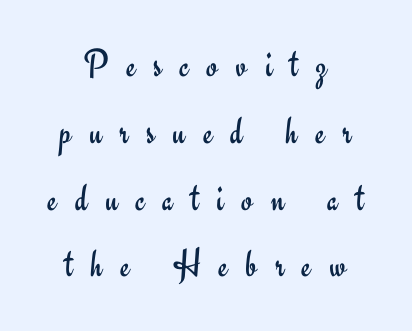
Words appear elongated and porous because spacing is wide. The letters carry no serifs — their stems end cleanly without finishing strokes. The line-height multiplier appears to be the usual default. Type without underlining.
